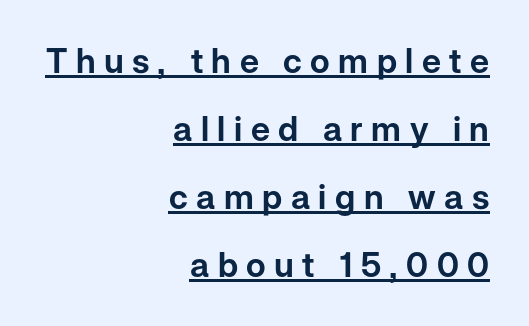
{"serif": "no", "italic": "no", "width": "normal", "stroke_contrast": "low", "x_height": "medium", "monospaced": "no", "underline": "yes", "align": "right", "line_spacing": "loose", "line_spacing_ratio": 2.0, "letter_spacing": "wide", "letter_spacing_em": 0.25, "glyph_px": 34}
